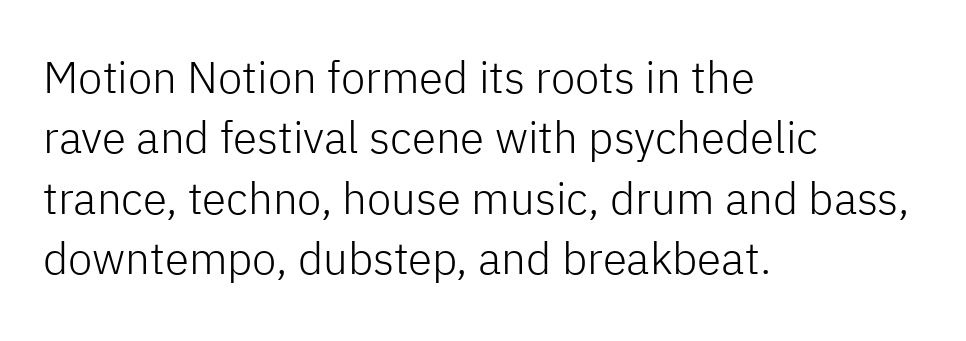
{"serif": "no", "italic": "no", "bold": "no", "weight": "light", "width": "normal", "stroke_contrast": "low", "x_height": "medium", "monospaced": "no", "underline": "no", "align": "left", "line_spacing": "normal", "line_spacing_ratio": 1.37, "letter_spacing": "normal", "letter_spacing_em": 0.0, "glyph_px": 44}
